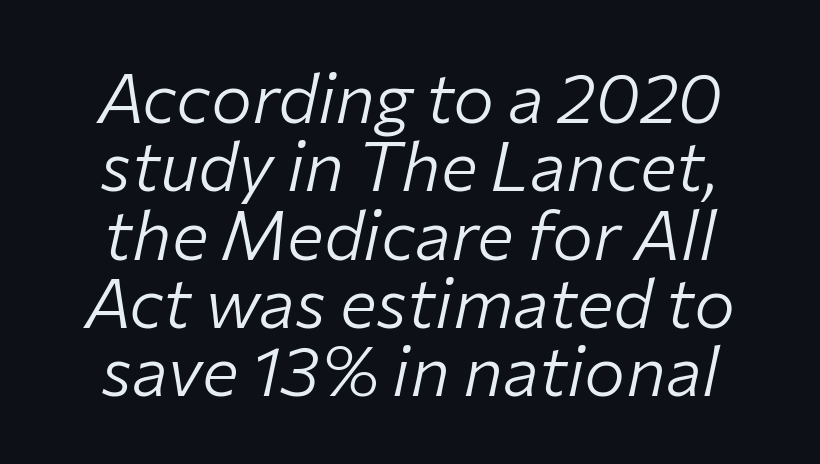
{"italic": "yes", "lean": "right", "slant_degrees": 12, "bold": "no", "weight": "light", "width": "normal", "stroke_contrast": "low", "x_height": "medium", "monospaced": "no", "underline": "no", "line_spacing": "tight", "line_spacing_ratio": 0.99, "letter_spacing": "normal", "letter_spacing_em": 0.0, "glyph_px": 69}
